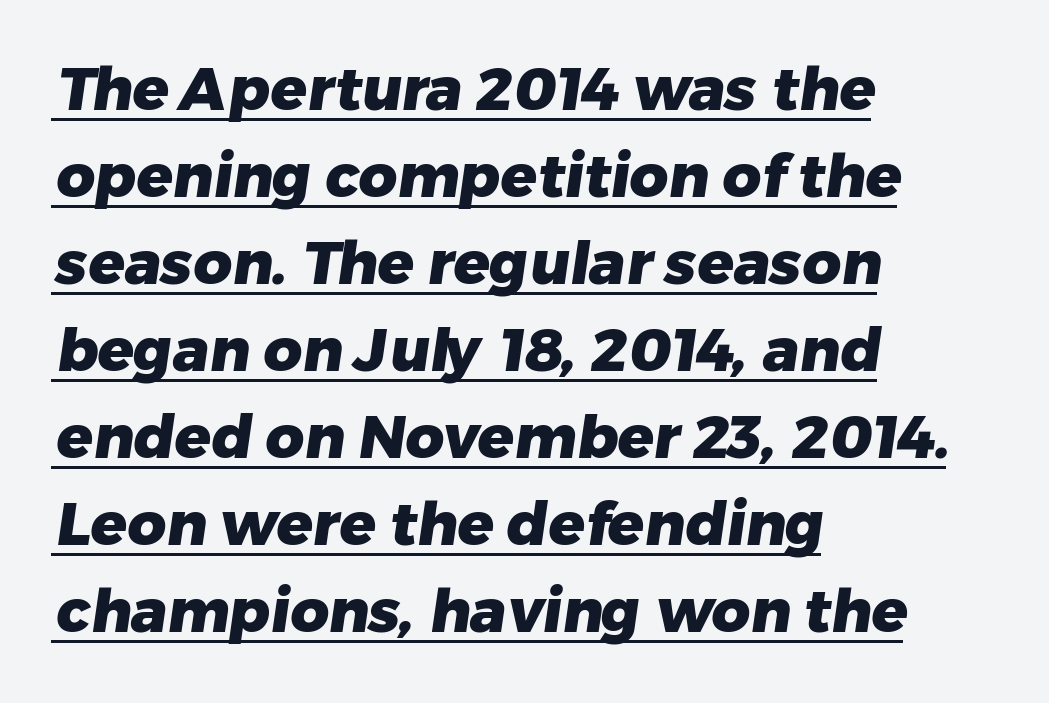
The typeface chosen for these lines omits serifs. Default kerning and tracking; the words read as compact shapes. These lines are rendered in a variable-pitch font. Left-aligned paragraph, ragged on the right.
